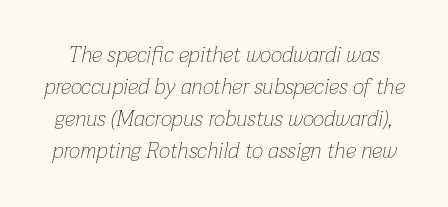
{"italic": "yes", "lean": "right", "slant_degrees": 12, "bold": "no", "underline": "no", "line_spacing": "normal", "line_spacing_ratio": 1.46, "letter_spacing": "normal", "letter_spacing_em": 0.0, "glyph_px": 22}
